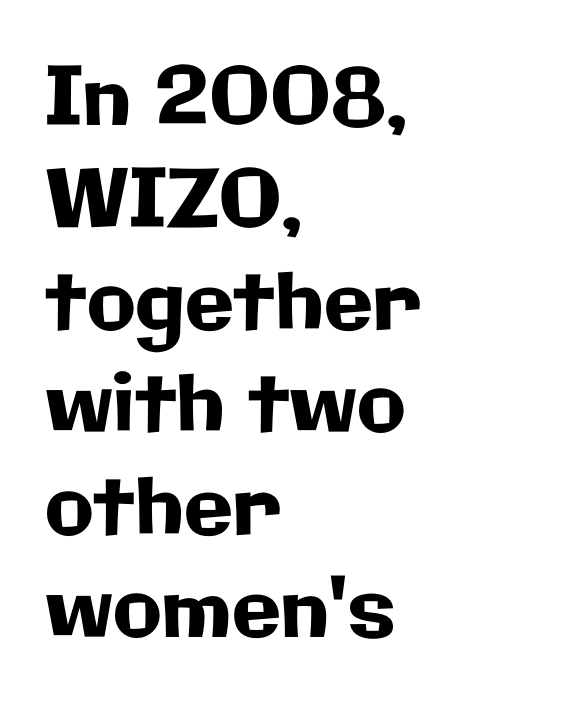
The image shows 80 px sans-serif type, upright; set left-aligned, normal line spacing (1.28x), normal letter spacing, not underlined; low stroke contrast and a medium x-height.
